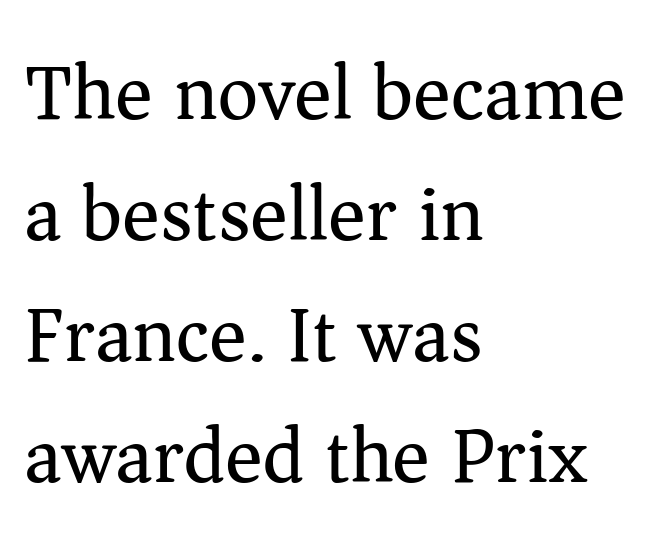
Q: Is the text bold? A: No.
Q: Is the text italic (slanted)? A: No, it is upright.
Q: Is the typeface a serif or a sans-serif typeface? A: Serif.
Q: Is the text underlined? A: No.
Q: How is the paragraph aligned? A: Left-aligned.
Q: Is the spacing between letters normal or unusually wide? A: Normal.
Q: Is the spacing between lines tight, normal or loose? A: Normal.
Q: Width (condensed, normal, or wide)? A: Normal.
Q: Stroke contrast? A: Medium.
Q: x-height? A: Medium.
Q: Monospaced? A: No.
